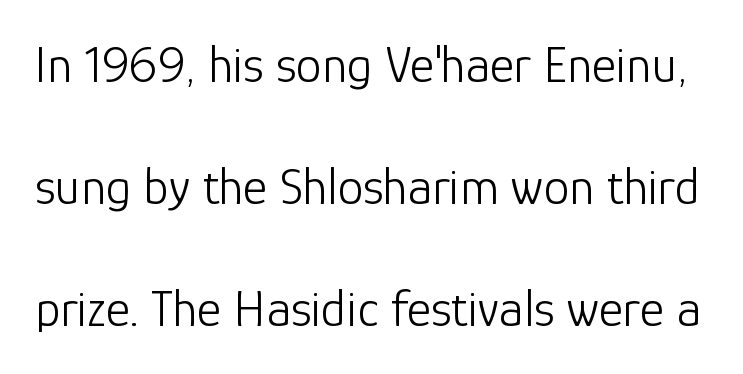
Q: Is the text bold? A: No.
Q: Is the text italic (slanted)? A: No, it is upright.
Q: Is the typeface a serif or a sans-serif typeface? A: Sans-serif.
Q: Is the text underlined? A: No.
Q: Is the spacing between letters normal or unusually wide? A: Normal.
Q: Is the spacing between lines tight, normal or loose? A: Loose.
Q: Width (condensed, normal, or wide)? A: Normal.
Q: Stroke contrast? A: Low.
Q: x-height? A: Medium.
Q: Monospaced? A: No.
